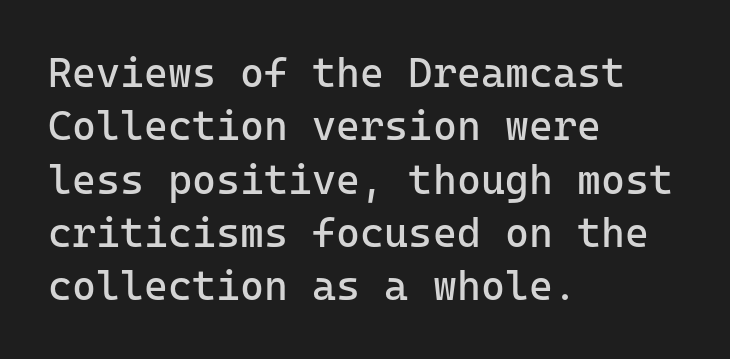
{"serif": "no", "italic": "no", "bold": "no", "weight": "regular", "width": "normal", "stroke_contrast": "low", "x_height": "medium", "monospaced": "yes", "underline": "no", "align": "left", "line_spacing": "normal", "line_spacing_ratio": 1.3, "letter_spacing": "normal", "letter_spacing_em": 0.0, "glyph_px": 41}
